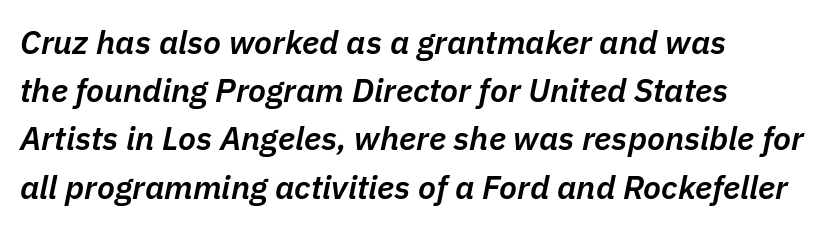
Q: Is the text bold? A: Semi-bold.
Q: Is the text italic (slanted)? A: Yes, it leans right by about 11 degrees.
Q: Is the text underlined? A: No.
Q: How is the paragraph aligned? A: Left-aligned.
Q: Is the spacing between letters normal or unusually wide? A: Normal.
Q: Is the spacing between lines tight, normal or loose? A: Normal.
Q: Width (condensed, normal, or wide)? A: Normal.
Q: Stroke contrast? A: Low.
Q: x-height? A: Medium.
Q: Monospaced? A: No.
